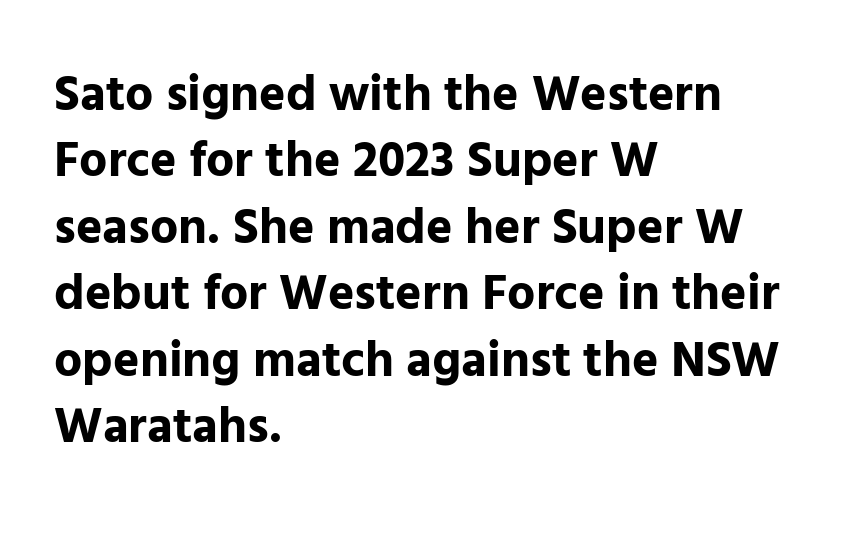
The image shows 50 px bold sans-serif type, upright; set left-aligned, normal line spacing (1.33x), normal letter spacing, not underlined; low stroke contrast and a medium x-height.
